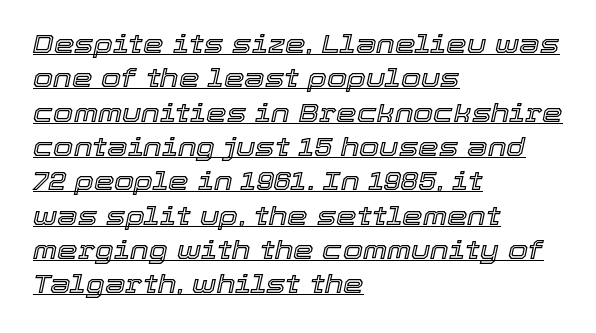
The image shows 26 px text type, italic (leaning right); set left-aligned, normal line spacing (1.32x), normal letter spacing, underlined.
